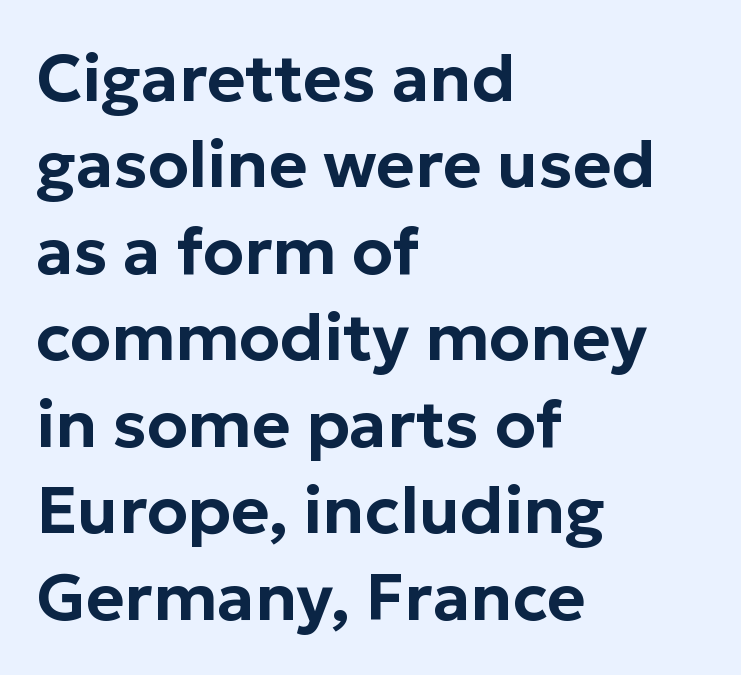
{"serif": "no", "italic": "no", "width": "normal", "stroke_contrast": "low", "x_height": "medium", "monospaced": "no", "underline": "no", "align": "left", "line_spacing": "normal", "line_spacing_ratio": 1.31, "letter_spacing": "normal", "letter_spacing_em": 0.0, "glyph_px": 66}
